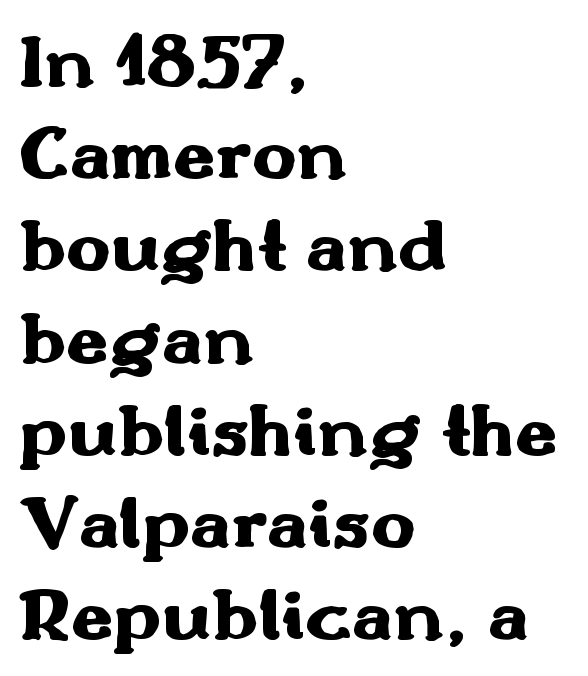
Q: Is the text bold? A: Yes.
Q: Is the text italic (slanted)? A: No, it is upright.
Q: Is the typeface a serif or a sans-serif typeface? A: Sans-serif.
Q: Is the text underlined? A: No.
Q: How is the paragraph aligned? A: Left-aligned.
Q: Is the spacing between letters normal or unusually wide? A: Normal.
Q: Width (condensed, normal, or wide)? A: Wide.
Q: Stroke contrast? A: Medium.
Q: x-height? A: Small.
Q: Monospaced? A: No.
